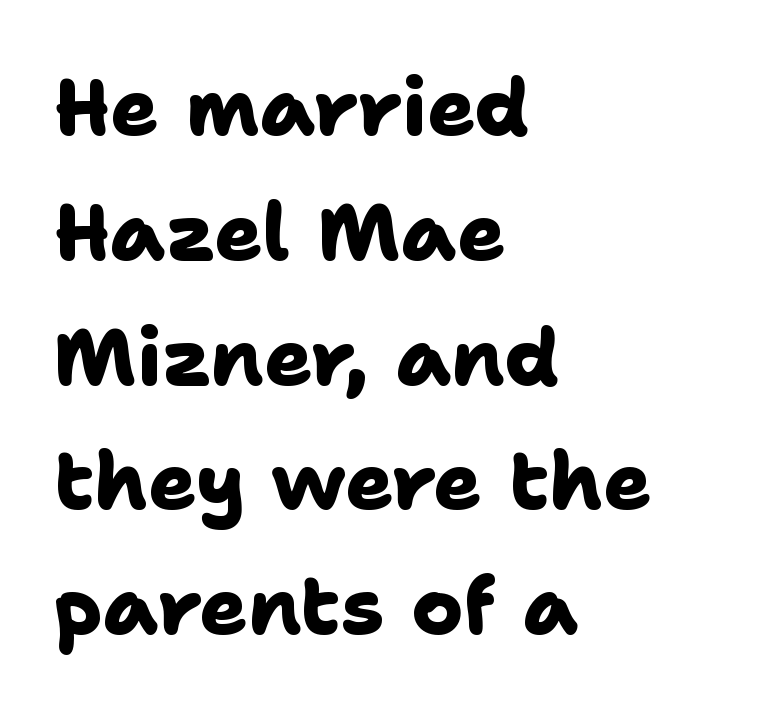
The image shows 79 px heavy sans-serif type; set left-aligned, normal line spacing (1.58x), normal letter spacing, not underlined; low stroke contrast and a medium x-height.
